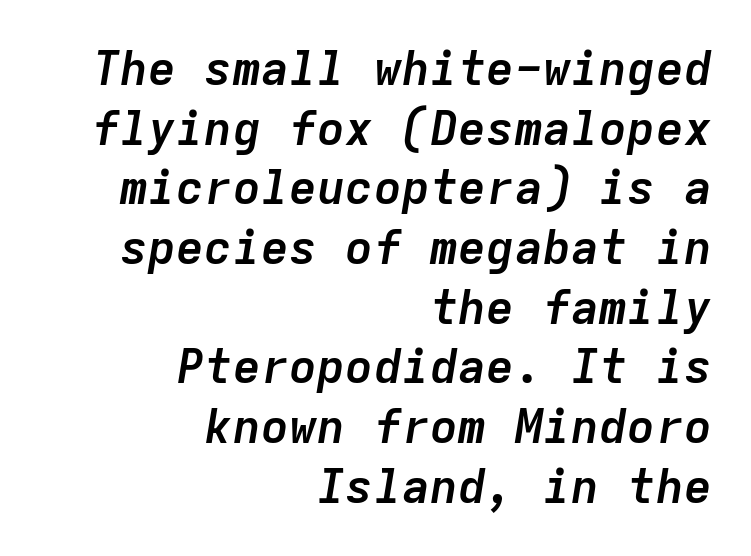
This rendering uses right alignment, leaving the left contour irregular. Any mark beneath the type? The region is blank. Style check: oblique. As a designer I'd log this as weight 700, bold.
